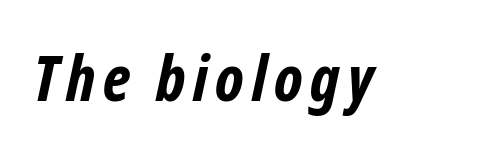
Q: Is the text bold? A: Yes.
Q: Is the typeface a serif or a sans-serif typeface? A: Sans-serif.
Q: Is the text underlined? A: No.
Q: Width (condensed, normal, or wide)? A: Condensed.
Q: Stroke contrast? A: Low.
Q: x-height? A: Medium.
Q: Monospaced? A: No.
